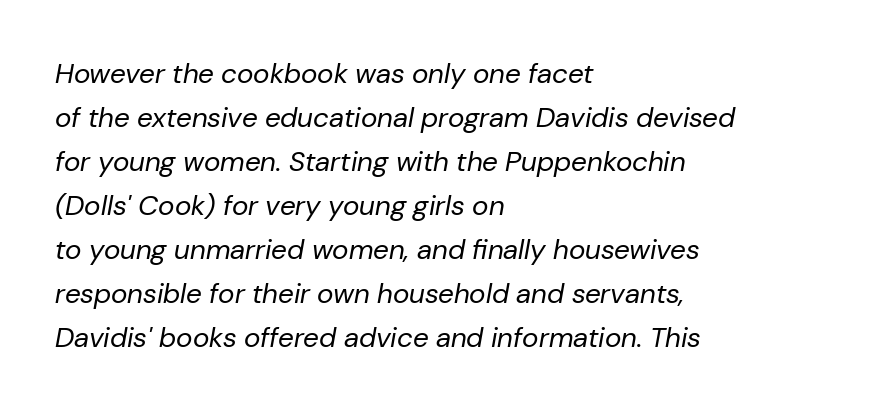
Horizontal alignment here is leftward, the default for most running prose. Leading matches the norm, producing a regular column. The rendering uses natural spacing where letterforms have individual widths. Compared with ordinary roman type, these characters are visibly tilted. No word sits above an underline.
